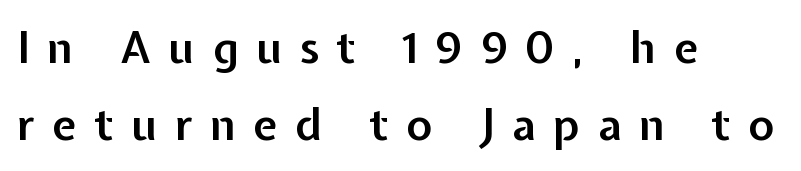
Q: Is the text bold? A: Semi-bold.
Q: Is the text italic (slanted)? A: No, it is upright.
Q: Is the typeface a serif or a sans-serif typeface? A: Sans-serif.
Q: Is the text underlined? A: No.
Q: How is the paragraph aligned? A: Left-aligned.
Q: Is the spacing between letters normal or unusually wide? A: Unusually wide.
Q: Width (condensed, normal, or wide)? A: Normal.
Q: Stroke contrast? A: Low.
Q: x-height? A: Medium.
Q: Monospaced? A: No.
